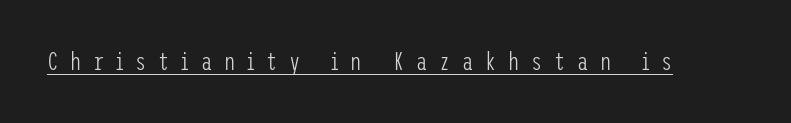
The image shows 25 px text type, upright; set unusually wide letter spacing (+0.47 em), underlined.
